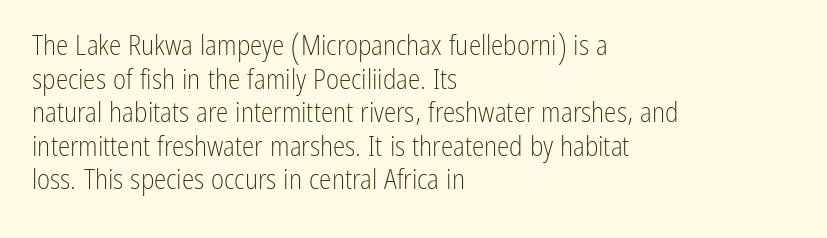
Horizontally, the lines are justified to the leading edge only. Stroke thickness stays within the range of a standard reading face or lighter. Varying glyph widths throughout — classic text-font behaviour. Stroke terminals: plain, sans-serif.
